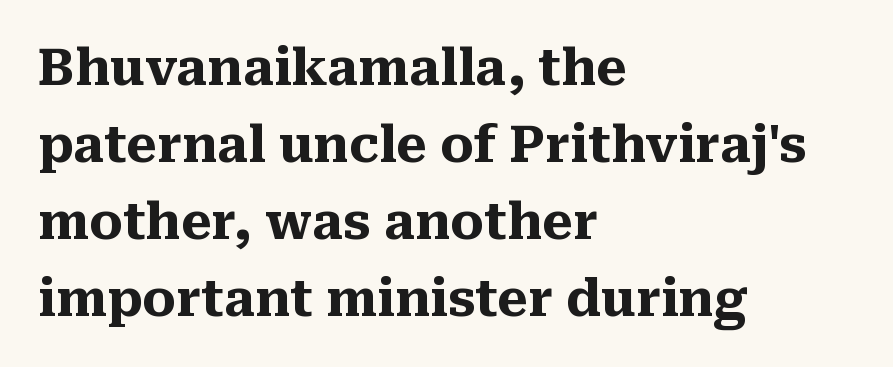
{"serif": "yes", "italic": "no", "bold": "yes", "weight": "heavy", "width": "normal", "stroke_contrast": "medium", "x_height": "medium", "monospaced": "no", "underline": "no", "align": "left", "line_spacing": "normal", "line_spacing_ratio": 1.54, "letter_spacing": "normal", "letter_spacing_em": 0.0, "glyph_px": 50}
